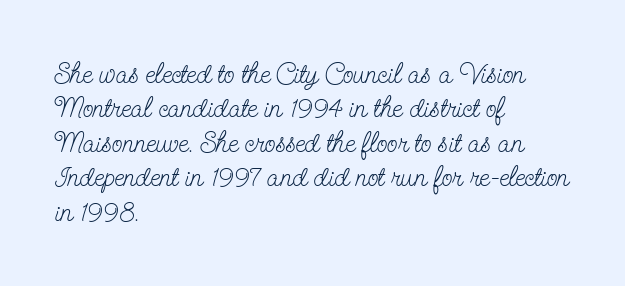
Q: Is the text bold? A: No.
Q: Is the text italic (slanted)? A: Yes.
Q: Is the typeface a serif or a sans-serif typeface? A: Serif.
Q: Is the text underlined? A: No.
Q: How is the paragraph aligned? A: Left-aligned.
Q: Is the spacing between letters normal or unusually wide? A: Normal.
Q: Width (condensed, normal, or wide)? A: Condensed.
Q: Stroke contrast? A: Low.
Q: x-height? A: Small.
Q: Monospaced? A: No.
